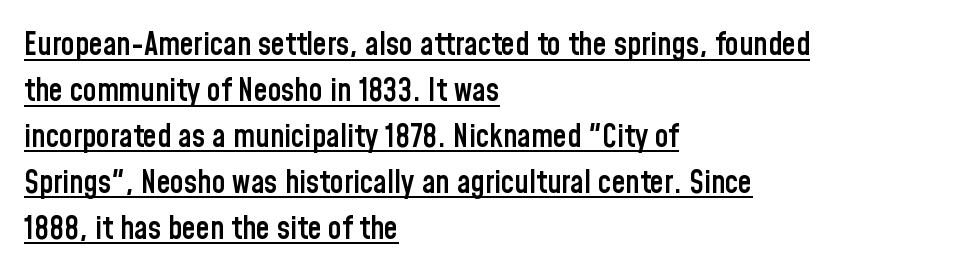
Q: Is the text bold? A: Semi-bold.
Q: Is the text italic (slanted)? A: No, it is upright.
Q: Is the typeface a serif or a sans-serif typeface? A: Sans-serif.
Q: Is the text underlined? A: Yes.
Q: How is the paragraph aligned? A: Left-aligned.
Q: Is the spacing between letters normal or unusually wide? A: Normal.
Q: Is the spacing between lines tight, normal or loose? A: Normal.
Q: Width (condensed, normal, or wide)? A: Condensed.
Q: Stroke contrast? A: Low.
Q: x-height? A: Medium.
Q: Monospaced? A: No.
